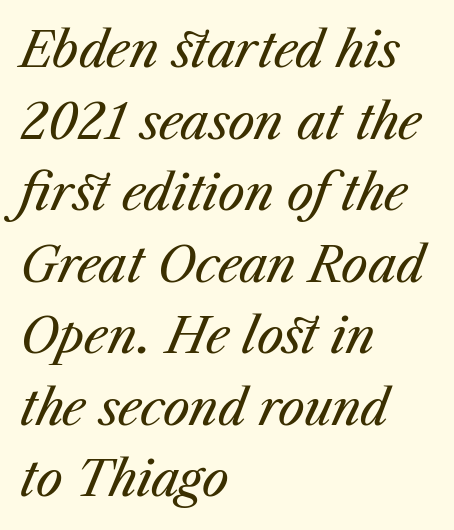
The image shows 48 px regular-weight type, italic (leaning right); set left-aligned, normal line spacing (1.49x), normal letter spacing, not underlined; medium stroke contrast and a medium x-height.
